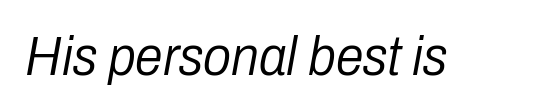
The image shows 56 px light, condensed type, italic (leaning right); set normal letter spacing, not underlined; low stroke contrast and a medium x-height.
